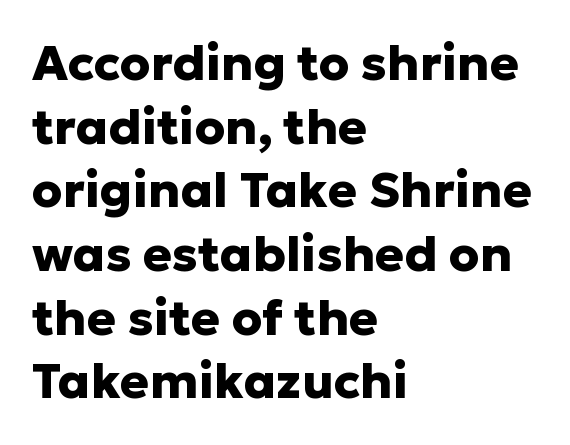
Q: Is the text bold? A: Yes.
Q: Is the text italic (slanted)? A: No, it is upright.
Q: Is the typeface a serif or a sans-serif typeface? A: Sans-serif.
Q: Is the text underlined? A: No.
Q: How is the paragraph aligned? A: Left-aligned.
Q: Is the spacing between letters normal or unusually wide? A: Normal.
Q: Is the spacing between lines tight, normal or loose? A: Normal.
Q: Width (condensed, normal, or wide)? A: Normal.
Q: Stroke contrast? A: Low.
Q: x-height? A: Medium.
Q: Monospaced? A: No.
